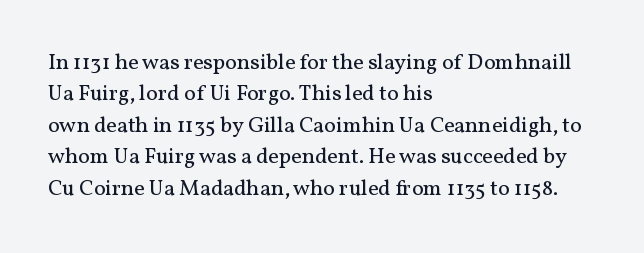
The image shows 22 px text type, upright; set left-aligned, normal line spacing (1.43x), normal letter spacing, not underlined.
